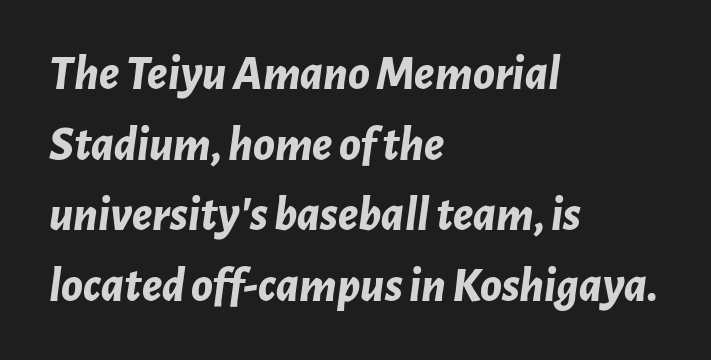
Q: Is the text bold? A: Yes.
Q: Is the text italic (slanted)? A: Yes, it leans right by about 7 degrees.
Q: Is the text underlined? A: No.
Q: How is the paragraph aligned? A: Left-aligned.
Q: Is the spacing between letters normal or unusually wide? A: Normal.
Q: Is the spacing between lines tight, normal or loose? A: Normal.
Q: Width (condensed, normal, or wide)? A: Normal.
Q: Stroke contrast? A: Low.
Q: x-height? A: Medium.
Q: Monospaced? A: No.
